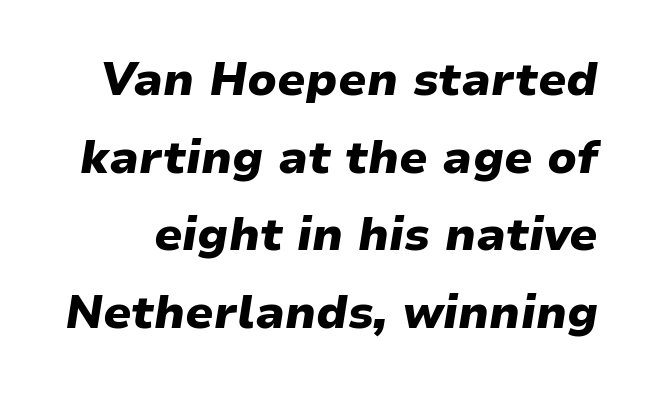
Check under the words: just untouched page. I'd describe the lettering as bold — thick and assertive. Vertically, the passage feels balanced, rows spaced as you'd expect. Does the lettering tilt? It does — this is italic. Spacing verdict: proportional, widths tailored to each character. The face used here is rendered with its standard letterfit.
